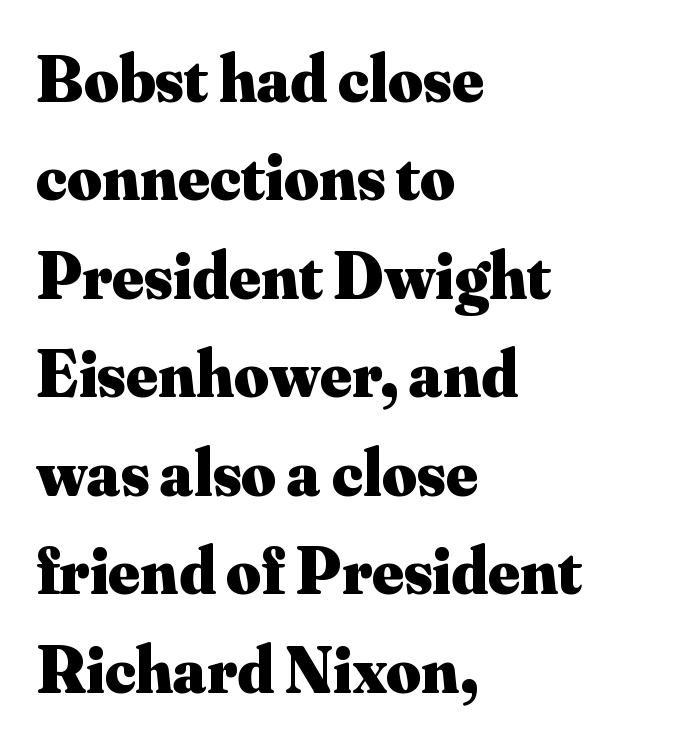
The image shows 67 px heavy serif type, upright; set left-aligned, normal line spacing (1.47x), normal letter spacing, not underlined; medium stroke contrast and a small x-height.
